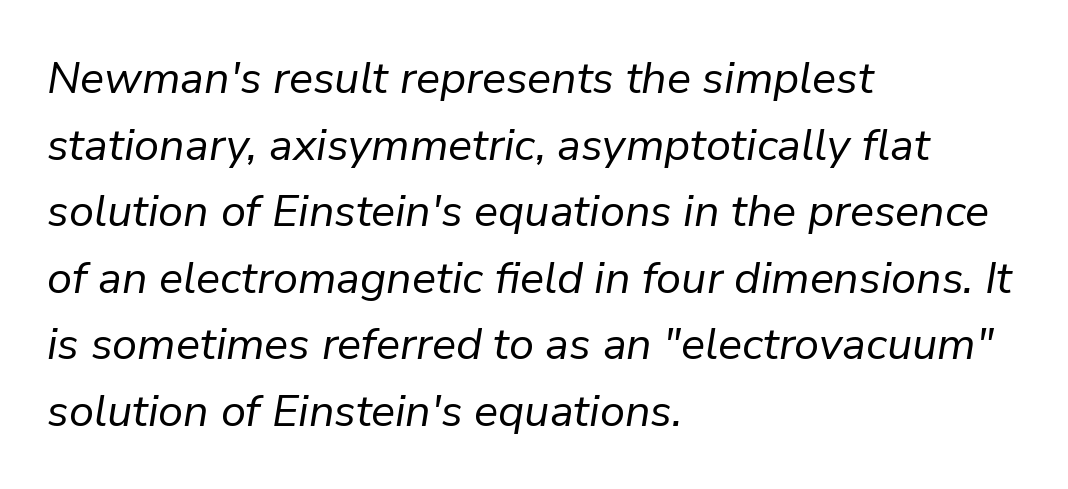
The image shows 45 px regular-weight type, italic (leaning right); set left-aligned, normal line spacing (1.48x), normal letter spacing, not underlined; low stroke contrast and a medium x-height.
